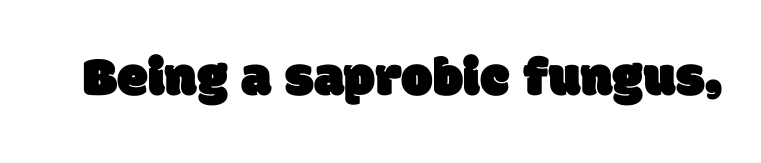
The image shows 56 px sans-serif type; set normal letter spacing, not underlined; low stroke contrast and a large x-height.
